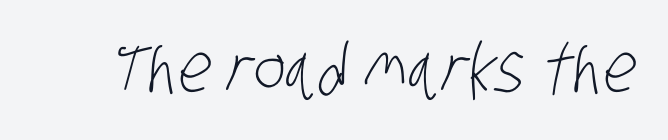
The image shows 67 px light, condensed sans-serif type; set normal letter spacing, not underlined; low stroke contrast and a large x-height.
